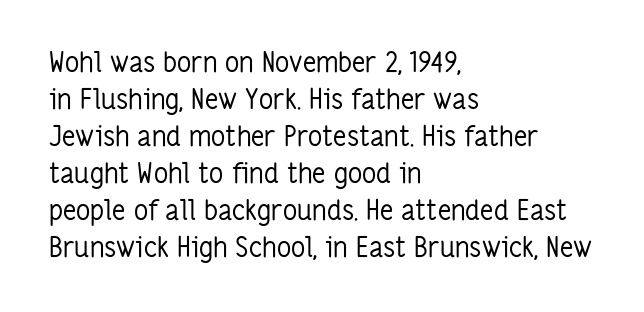
Q: Is the text bold? A: No.
Q: Is the text italic (slanted)? A: No, it is upright.
Q: Is the typeface a serif or a sans-serif typeface? A: Sans-serif.
Q: Is the text underlined? A: No.
Q: How is the paragraph aligned? A: Left-aligned.
Q: Is the spacing between letters normal or unusually wide? A: Normal.
Q: Is the spacing between lines tight, normal or loose? A: Normal.
Q: Width (condensed, normal, or wide)? A: Condensed.
Q: Stroke contrast? A: Low.
Q: x-height? A: Medium.
Q: Monospaced? A: No.
